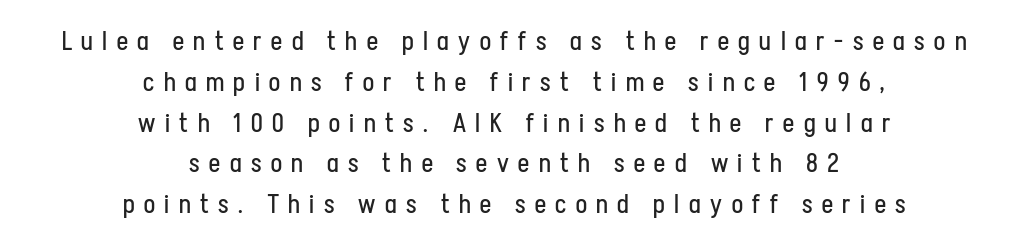
The image shows 26 px text type, upright; set centered, normal line spacing (1.57x), unusually wide letter spacing (+0.37 em), not underlined.
